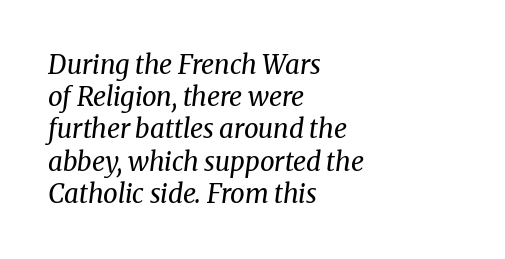
The image shows 26 px text type, italic (leaning right); set left-aligned, line spacing 1.24x, normal letter spacing, not underlined.
